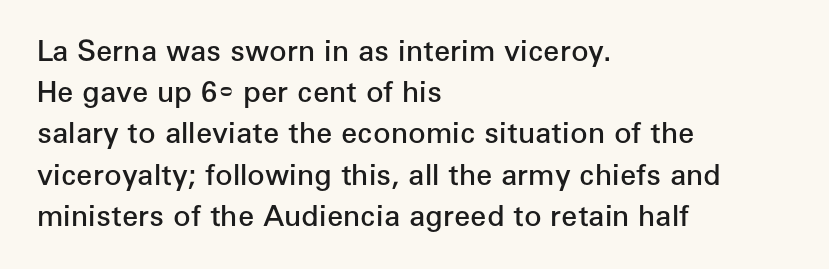
The image shows 29 px semibold sans-serif type, upright; set left-aligned, normal line spacing (1.42x), normal letter spacing, not underlined; low stroke contrast and a medium x-height.
